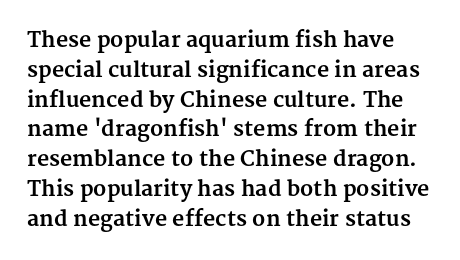
Tracking value appears to be zero — textbook default spacing. Typographic density is high because the face is bold. You can tell it's not italic because the verticals are truly vertical. Summary of vertical rhythm: regular, with standard interline spacing.
